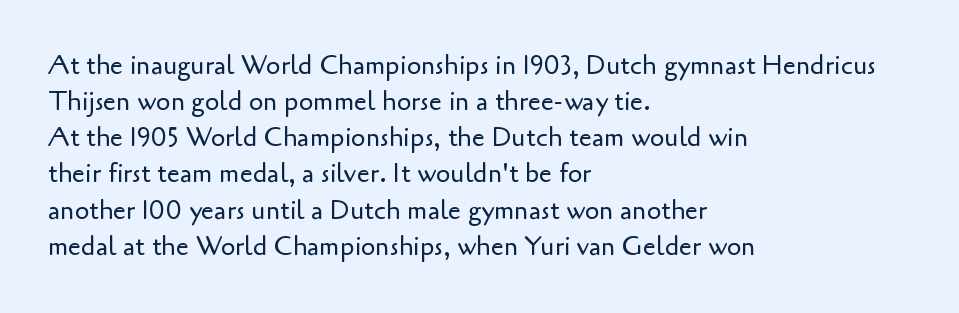
Q: Is the text bold? A: No.
Q: Is the text italic (slanted)? A: No, it is upright.
Q: Is the text underlined? A: No.
Q: How is the paragraph aligned? A: Left-aligned.
Q: Is the spacing between letters normal or unusually wide? A: Normal.
Q: Is the spacing between lines tight, normal or loose? A: Normal.
